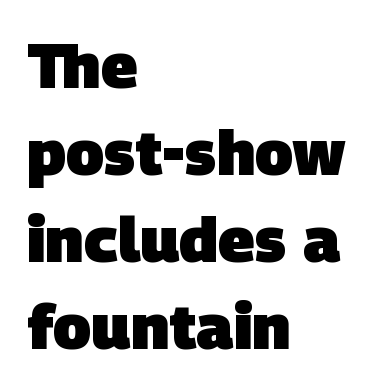
{"serif": "no", "bold": "yes", "weight": "heavy", "width": "normal", "stroke_contrast": "low", "x_height": "large", "monospaced": "no", "underline": "no", "align": "left", "line_spacing": "normal", "line_spacing_ratio": 1.38, "letter_spacing": "normal", "letter_spacing_em": 0.0, "glyph_px": 63}
